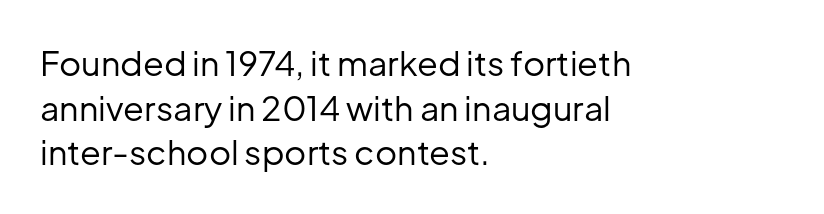
{"serif": "no", "italic": "no", "bold": "no", "weight": "regular", "width": "normal", "stroke_contrast": "low", "x_height": "medium", "monospaced": "no", "underline": "no", "align": "left", "line_spacing": "normal", "line_spacing_ratio": 1.31, "letter_spacing": "normal", "letter_spacing_em": 0.0, "glyph_px": 34}
